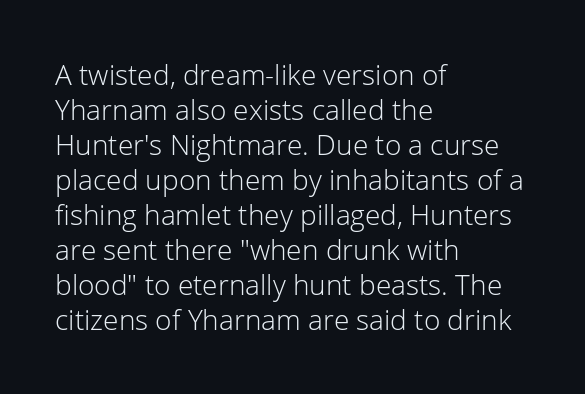
{"serif": "no", "italic": "no", "bold": "no", "weight": "light", "width": "normal", "stroke_contrast": "low", "x_height": "medium", "monospaced": "no", "underline": "no", "align": "left", "line_spacing": "normal", "line_spacing_ratio": 1.25, "letter_spacing": "normal", "letter_spacing_em": 0.0, "glyph_px": 28}
